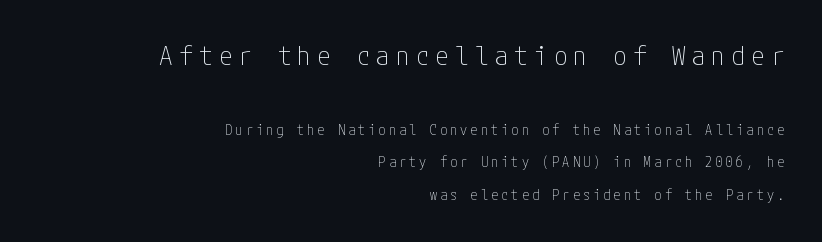
Q: Is the text bold? A: No.
Q: Is the text italic (slanted)? A: No, it is upright.
Q: Is the text underlined? A: No.
Q: How is the paragraph aligned? A: Right-aligned.
Q: Is the spacing between letters normal or unusually wide? A: Unusually wide.
Q: Is the spacing between lines tight, normal or loose? A: Loose.
Q: Which block of text is set in a larger size, the first (top) or the second (bottom)? A: The first (top) one.
